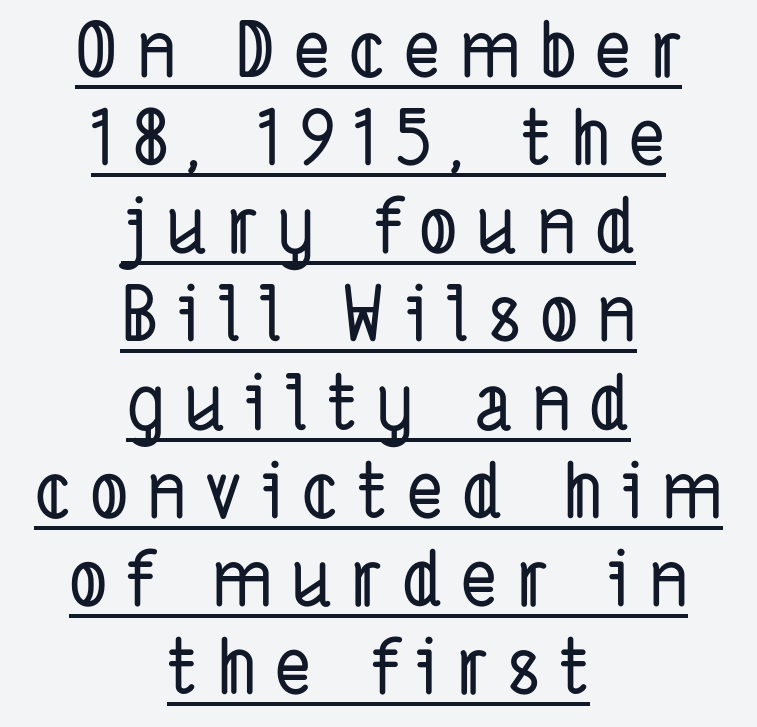
The image shows 76 px condensed sans-serif type; set centered, line spacing 1.16x, unusually wide letter spacing (+0.25 em), underlined; low stroke contrast and a medium x-height.
